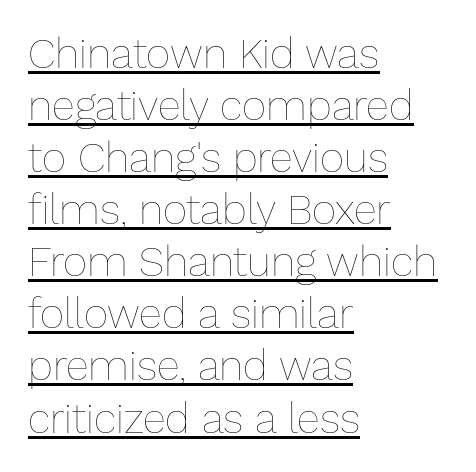
{"italic": "no", "bold": "no", "weight": "thin", "width": "normal", "stroke_contrast": "low", "x_height": "medium", "monospaced": "no", "underline": "yes", "align": "left", "line_spacing_ratio": 1.24, "letter_spacing": "normal", "letter_spacing_em": 0.0, "glyph_px": 42}
